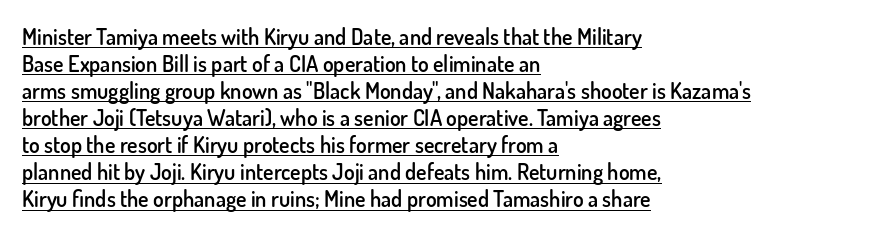
Q: Is the text bold? A: Semi-bold.
Q: Is the text italic (slanted)? A: No, it is upright.
Q: Is the text underlined? A: Yes.
Q: How is the paragraph aligned? A: Left-aligned.
Q: Is the spacing between letters normal or unusually wide? A: Normal.
